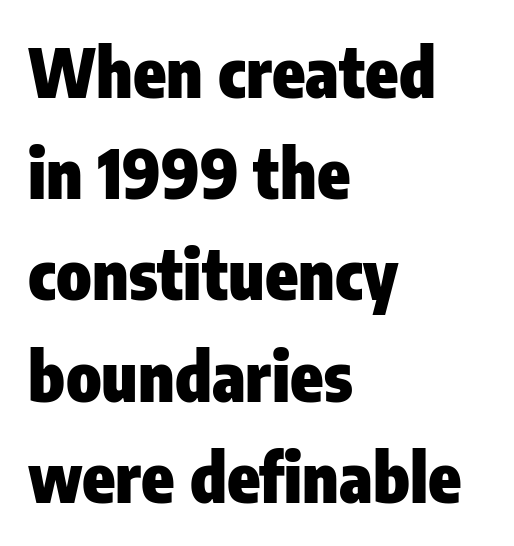
The image shows 67 px heavy, condensed sans-serif type, upright; set left-aligned, normal line spacing (1.51x), normal letter spacing, not underlined; low stroke contrast and a medium x-height.
